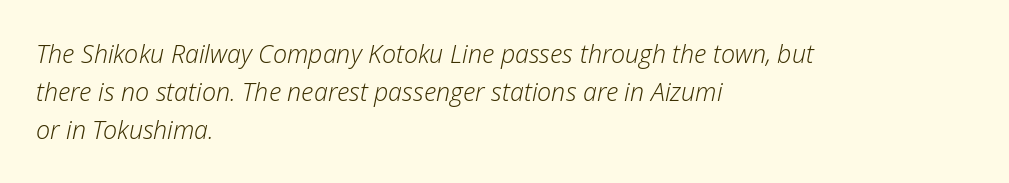
The vertical gap from one line to the next is medium. You could call the tracking neutral — neither tight nor loose. Bare-footed words on every line. Horizontal alignment here is leftward, the default for most running prose. Stems here are at most as thick as an everyday book face. Notice how the stems are inclined rather than vertical — that's the hallmark of italics.
